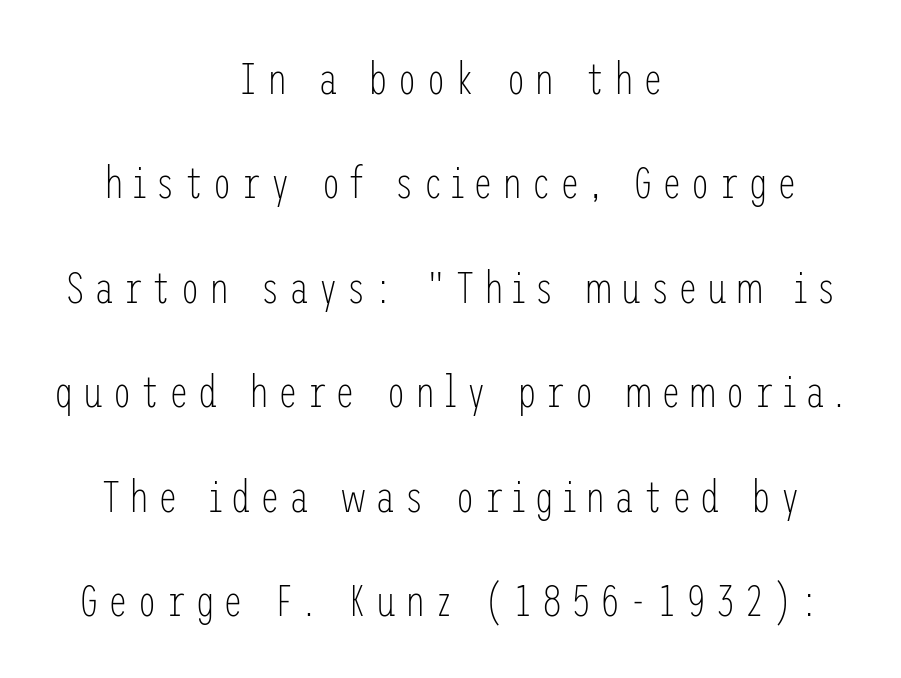
Plain, unruled lines of type. No chunkiness to these letters — they're not bold. Teacher's note: observe the equal gaps on both sides — that is centered alignment. If you drew a line through each stem, it would be perfectly vertical. Check where the strokes stop: nothing finishes them off — pure sans. This sample trades compactness for vertical openness between lines.
